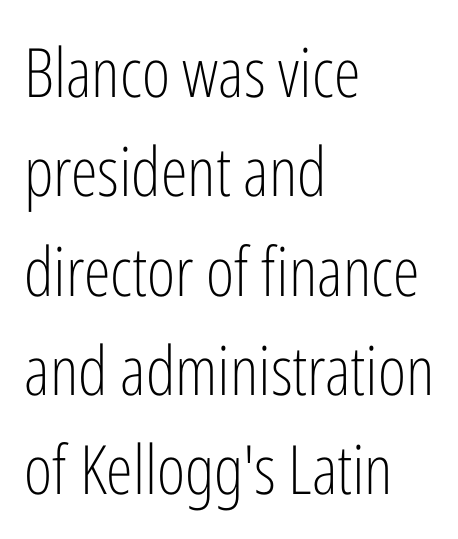
The lettering holds an erect, upright posture throughout. The typesetting does not lean heavy: it is not bold. Unlike a traditional serif, this face leaves its strokes unadorned. Glance below the letters and you will spot only blank space. In terms of letterspacing, this is plain default setting. The line-height multiplier appears to be the usual default.
